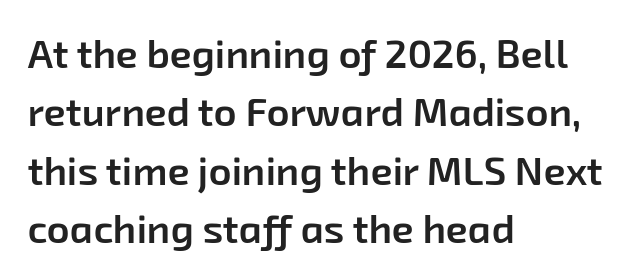
{"serif": "no", "bold": "semi", "weight": "semibold", "width": "normal", "stroke_contrast": "low", "x_height": "medium", "monospaced": "no", "underline": "no", "align": "left", "line_spacing": "normal", "line_spacing_ratio": 1.46, "letter_spacing": "normal", "letter_spacing_em": 0.0, "glyph_px": 40}
